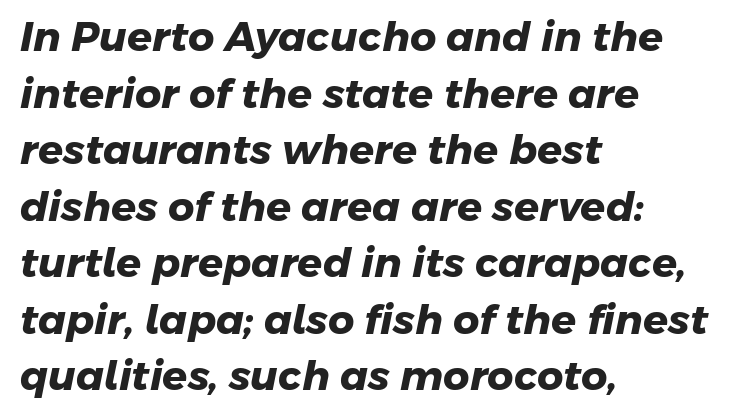
{"serif": "no", "bold": "yes", "weight": "heavy", "width": "normal", "stroke_contrast": "low", "x_height": "medium", "monospaced": "no", "underline": "no", "align": "left", "line_spacing": "normal", "line_spacing_ratio": 1.38, "letter_spacing": "normal", "letter_spacing_em": 0.0, "glyph_px": 41}
